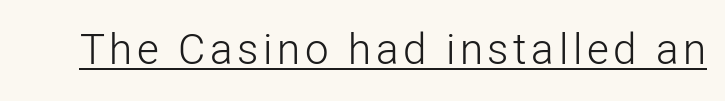
The image shows 42 px light sans-serif type, upright; set underlined; low stroke contrast and a medium x-height.
